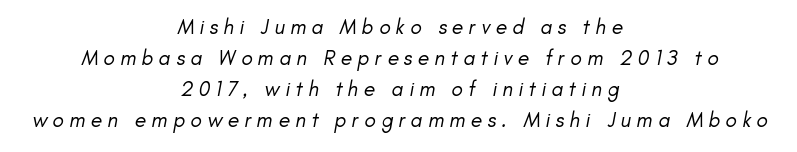
Q: Is the text bold? A: No.
Q: Is the text underlined? A: No.
Q: How is the paragraph aligned? A: Centered.
Q: Is the spacing between letters normal or unusually wide? A: Unusually wide.
Q: Is the spacing between lines tight, normal or loose? A: Normal.
